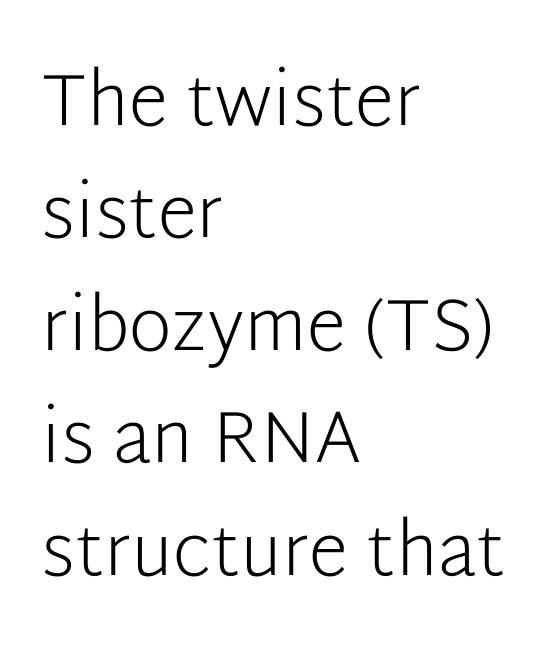
Q: Is the text bold? A: No.
Q: Is the text italic (slanted)? A: No, it is upright.
Q: Is the typeface a serif or a sans-serif typeface? A: Sans-serif.
Q: Is the text underlined? A: No.
Q: How is the paragraph aligned? A: Left-aligned.
Q: Is the spacing between letters normal or unusually wide? A: Normal.
Q: Is the spacing between lines tight, normal or loose? A: Normal.
Q: Width (condensed, normal, or wide)? A: Normal.
Q: Stroke contrast? A: Low.
Q: x-height? A: Medium.
Q: Monospaced? A: No.
